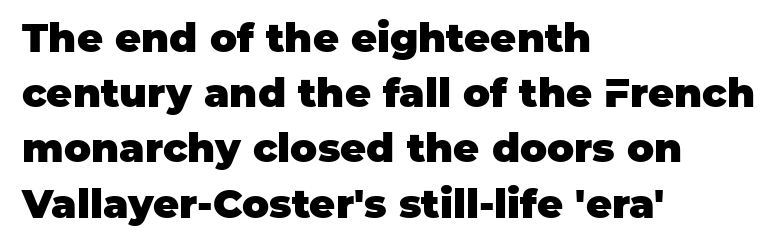
{"serif": "no", "italic": "no", "bold": "yes", "weight": "heavy", "width": "normal", "stroke_contrast": "low", "x_height": "large", "monospaced": "no", "underline": "no", "align": "left", "line_spacing": "normal", "line_spacing_ratio": 1.38, "letter_spacing": "normal", "letter_spacing_em": 0.0, "glyph_px": 40}
